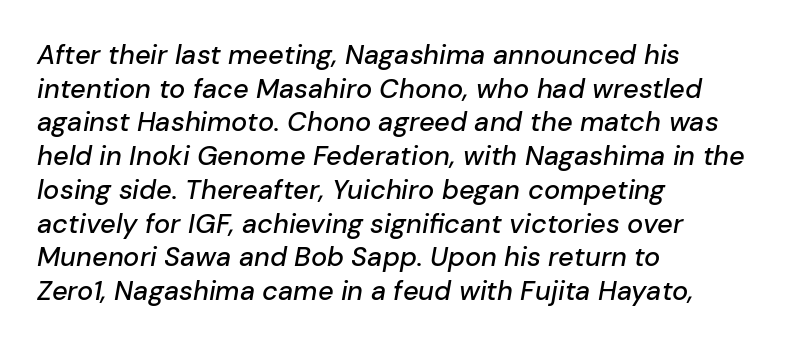
Visually the block forms a straight wall on the left and a jagged coastline on the right. Reading down the column, the eye jumps a familiar distance to each next line. The gap between lines stays unmarked. Tracking here is standard; glyphs follow each other at the usual distance.
